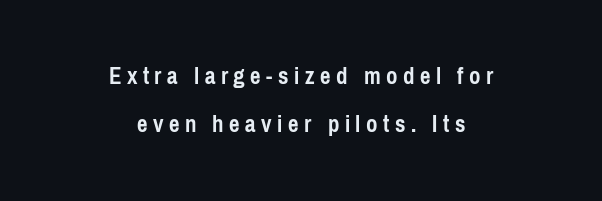
The image shows 25 px bold type, upright; set centered, loose line spacing (1.92x), unusually wide letter spacing (+0.22 em), not underlined.
